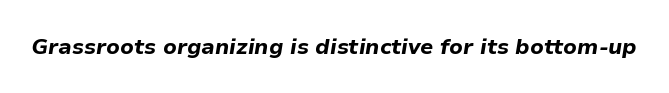
Is the type slanted? Yes — the strokes lean at a clear angle. The string is rendered with underlining switched off. Strokes here are thick enough to call this a true bold. This rendering leaves character spacing at its baseline value.
